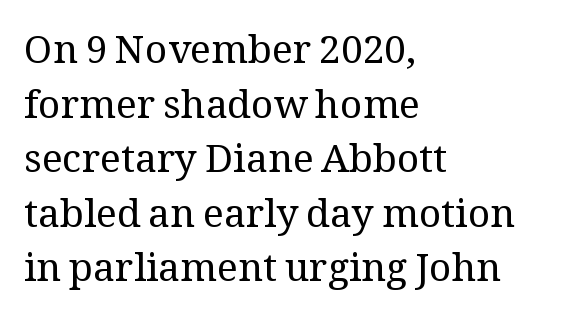
The image shows 39 px regular-weight serif type, upright; set left-aligned, normal line spacing (1.4x), normal letter spacing, not underlined; medium stroke contrast and a medium x-height.
